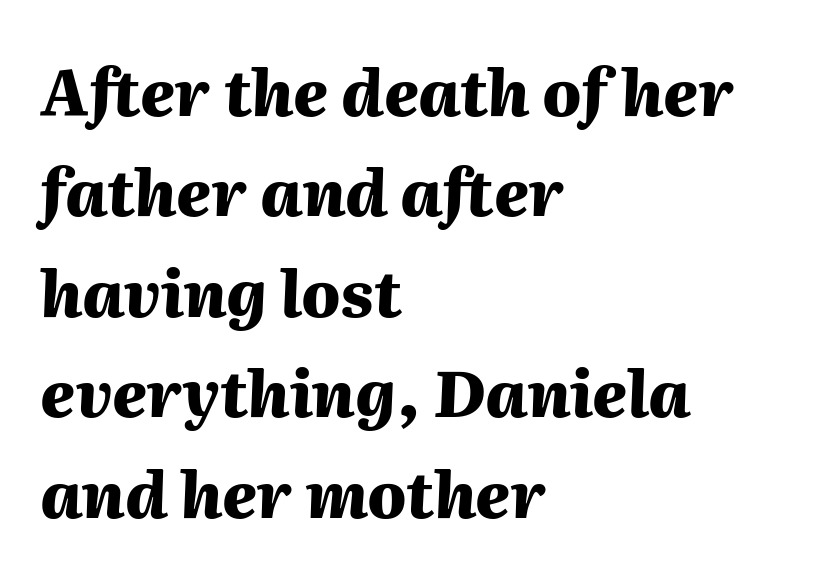
The image shows 64 px heavy type, italic (leaning right); set left-aligned, normal line spacing (1.57x), normal letter spacing, not underlined; medium stroke contrast and a medium x-height.
